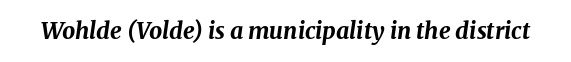
You'd pick this weight for a headline — it's a proper bold. This sample uses plain, unmodified letter spacing. The area under the type is left untouched. Style check: oblique.
